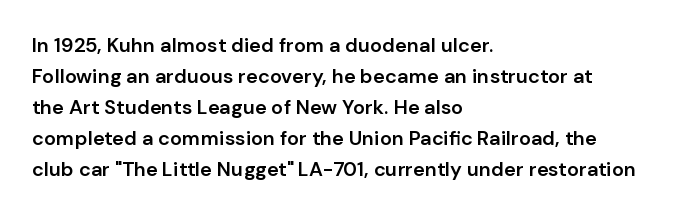
The image shows 20 px text type, upright; set left-aligned, normal line spacing (1.55x), normal letter spacing, not underlined.
